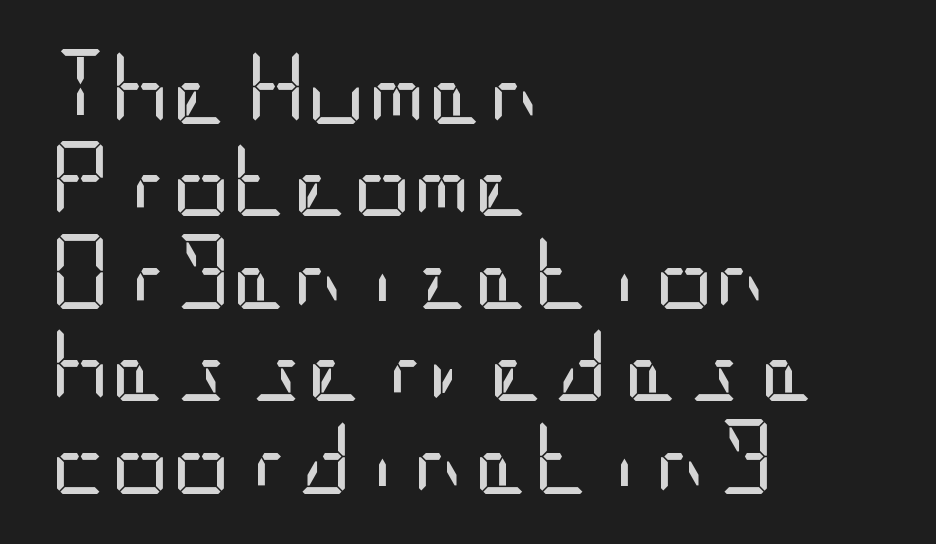
{"serif": "no", "italic": "no", "bold": "no", "weight": "regular", "width": "condensed", "stroke_contrast": "low", "x_height": "large", "underline": "no", "align": "left", "line_spacing": "normal", "line_spacing_ratio": 1.25, "letter_spacing": "normal", "letter_spacing_em": 0.0, "glyph_px": 74}
